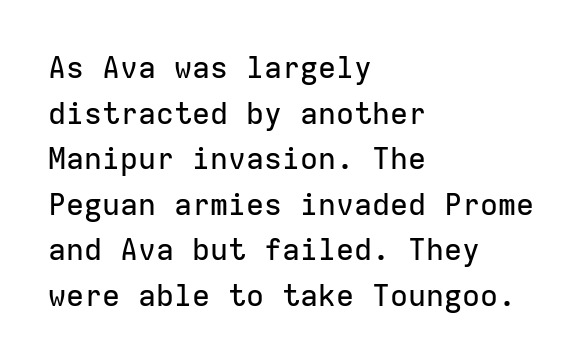
Q: Is the text italic (slanted)? A: No, it is upright.
Q: Is the typeface a serif or a sans-serif typeface? A: Sans-serif.
Q: Is the text underlined? A: No.
Q: How is the paragraph aligned? A: Left-aligned.
Q: Is the spacing between letters normal or unusually wide? A: Normal.
Q: Is the spacing between lines tight, normal or loose? A: Normal.
Q: Width (condensed, normal, or wide)? A: Normal.
Q: Stroke contrast? A: Low.
Q: x-height? A: Medium.
Q: Monospaced? A: Yes.
